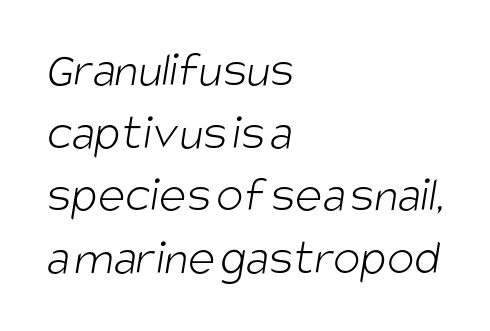
Unmarked baselines from the first word to the last. Between one letter and the next there's only the usual sliver of space. Looks like regular typesetting: each glyph gets only the width it needs. Regarding serifs, this sample does without them. This rendering uses left alignment, leaving the right contour irregular.
